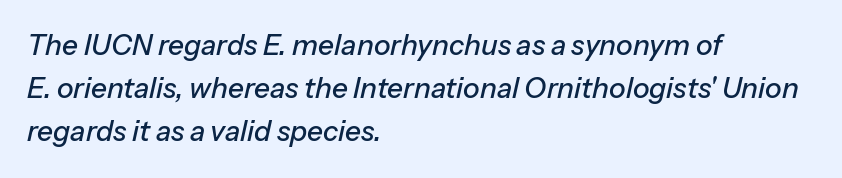
Caption: multi-line text, flush left, ragged right. Note the varied advance widths — an 'i' is clearly narrower than an 'm'. Check the space under the baseline: it is left empty. The rendering keeps characters at their native spacing. The lettering tilts uniformly, giving the passage an italic look.
